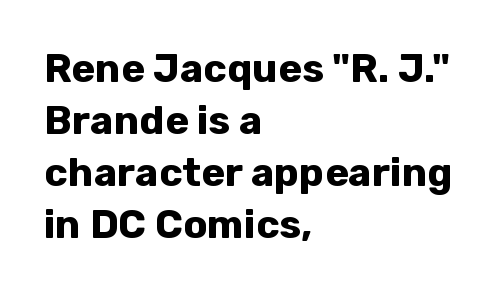
{"serif": "no", "italic": "no", "bold": "yes", "weight": "bold", "width": "normal", "stroke_contrast": "low", "x_height": "medium", "monospaced": "no", "underline": "no", "align": "left", "line_spacing": "normal", "line_spacing_ratio": 1.3, "letter_spacing": "normal", "letter_spacing_em": 0.0, "glyph_px": 40}
